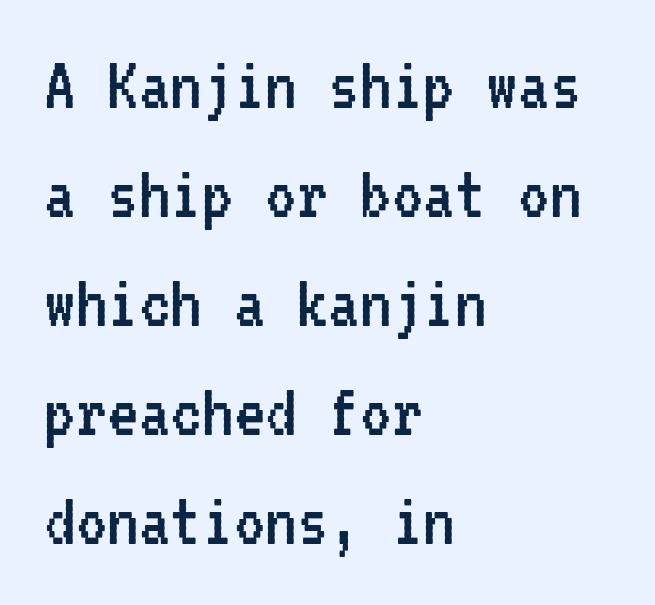
A clean baseline with only descenders dipping below it. The line-height multiplier appears to be the usual default. The characters are drawn with everyday or finer stroke widths. Default kerning and tracking; the words read as compact shapes. This rendering employs a face without finishing strokes, i.e., a sans-serif. The letters stand upright; this is a roman face.
